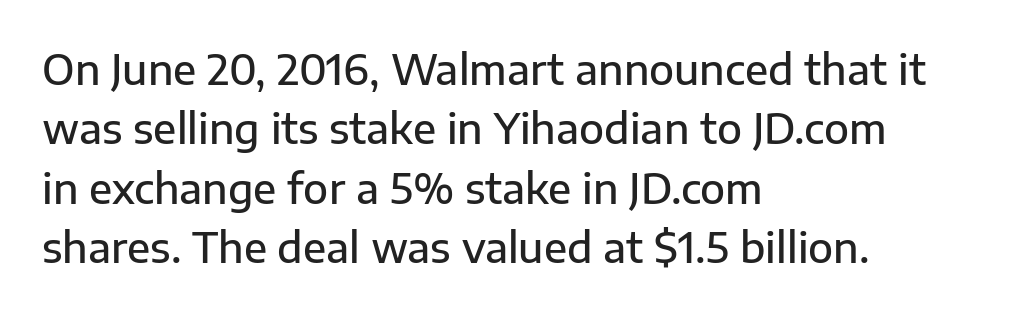
Q: Is the text bold? A: Semi-bold.
Q: Is the text italic (slanted)? A: No, it is upright.
Q: Is the typeface a serif or a sans-serif typeface? A: Sans-serif.
Q: Is the text underlined? A: No.
Q: How is the paragraph aligned? A: Left-aligned.
Q: Is the spacing between letters normal or unusually wide? A: Normal.
Q: Is the spacing between lines tight, normal or loose? A: Normal.
Q: Width (condensed, normal, or wide)? A: Normal.
Q: Stroke contrast? A: Low.
Q: x-height? A: Medium.
Q: Monospaced? A: No.
